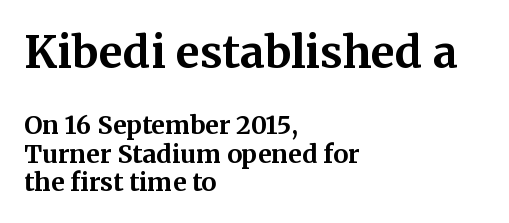
Q: Is the text bold? A: Yes.
Q: Is the text italic (slanted)? A: No, it is upright.
Q: Is the typeface a serif or a sans-serif typeface? A: Serif.
Q: Is the text underlined? A: No.
Q: How is the paragraph aligned? A: Left-aligned.
Q: Is the spacing between letters normal or unusually wide? A: Normal.
Q: Is the spacing between lines tight, normal or loose? A: Tight.
Q: Which block of text is set in a larger size, the first (top) or the second (bottom)? A: The first (top) one.
Q: Width (condensed, normal, or wide)? A: Normal.
Q: Stroke contrast? A: Medium.
Q: x-height? A: Medium.
Q: Monospaced? A: No.
